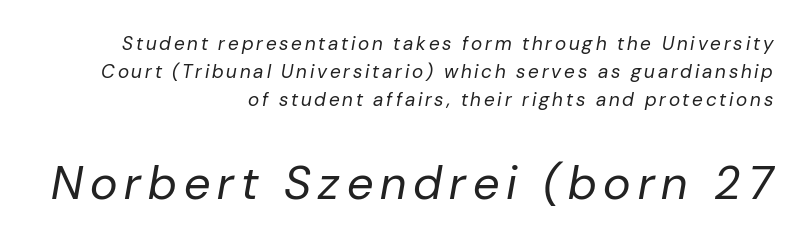
{"italic": "yes", "lean": "right", "slant_degrees": 10, "bold": "no", "weight": "regular", "width": "normal", "stroke_contrast": "low", "x_height": "medium", "monospaced": "no", "underline": "no", "align": "right", "line_spacing": "normal", "line_spacing_ratio": 1.47, "larger_block": "second", "size_ratio": 2.47, "glyph_px": 47}
